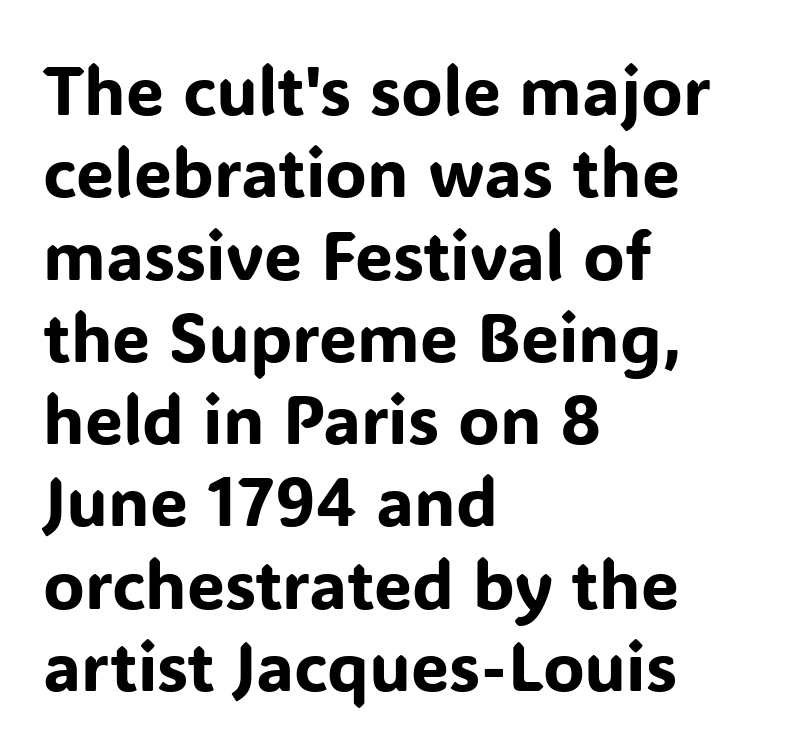
{"serif": "no", "italic": "no", "width": "normal", "stroke_contrast": "low", "x_height": "medium", "monospaced": "no", "underline": "no", "align": "left", "line_spacing_ratio": 1.21, "letter_spacing": "normal", "letter_spacing_em": 0.0, "glyph_px": 68}
